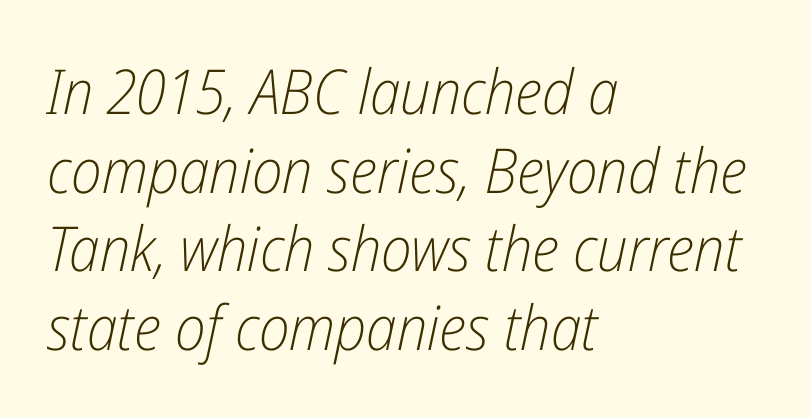
The image shows 62 px light, condensed type, italic (leaning right); set left-aligned, normal line spacing (1.27x), normal letter spacing, not underlined; low stroke contrast and a medium x-height.
